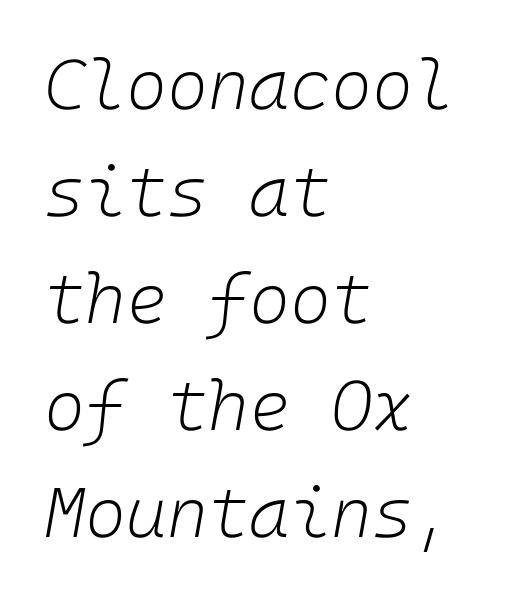
{"italic": "yes", "lean": "right", "slant_degrees": 10, "bold": "no", "weight": "light", "width": "normal", "stroke_contrast": "low", "x_height": "medium", "underline": "no", "align": "left", "line_spacing": "normal", "line_spacing_ratio": 1.53, "letter_spacing": "normal", "letter_spacing_em": 0.0, "glyph_px": 70}
